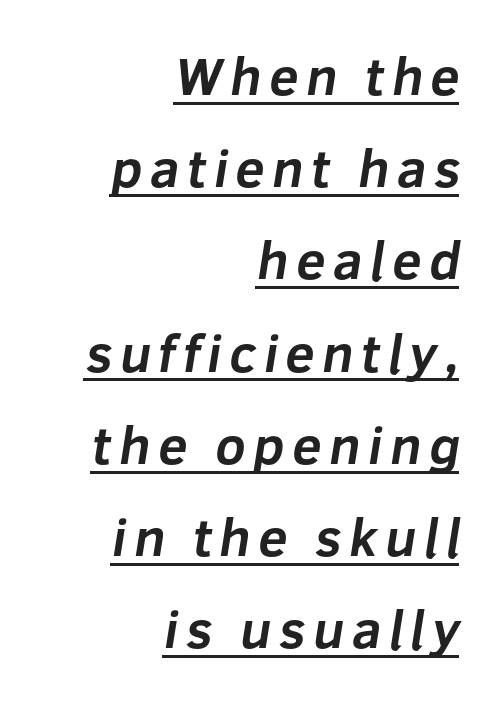
I'd describe the lettering as bold — thick and assertive. These characters rest on top of a visible drawn line. Stroke terminals: plain, sans-serif. Line endings align vertically; line beginnings do not. Note the varied advance widths — an 'i' is clearly narrower than an 'm'.
